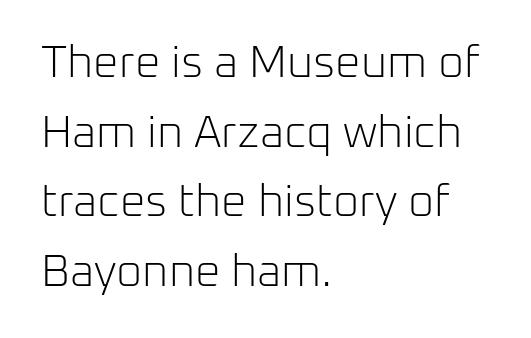
{"serif": "no", "italic": "no", "bold": "no", "weight": "light", "width": "normal", "stroke_contrast": "low", "x_height": "medium", "monospaced": "no", "underline": "no", "align": "left", "line_spacing": "normal", "line_spacing_ratio": 1.55, "letter_spacing": "normal", "letter_spacing_em": 0.0, "glyph_px": 45}
